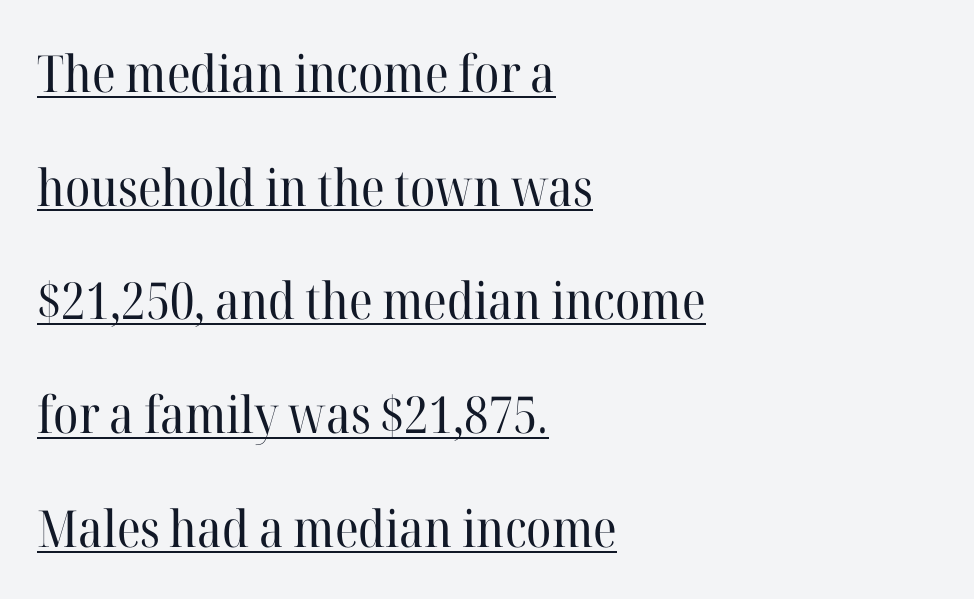
Does the leading feel generous? Absolutely, it's lavish. There is no visible air inserted between adjacent glyphs. Underlined type. Stroke thickness stays within the range of a standard reading face or lighter.
